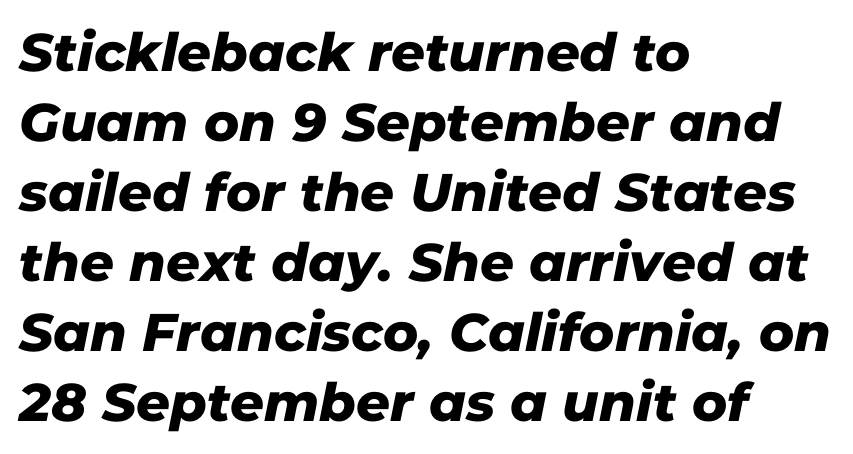
{"serif": "no", "width": "normal", "stroke_contrast": "low", "x_height": "medium", "monospaced": "no", "underline": "no", "align": "left", "line_spacing": "normal", "line_spacing_ratio": 1.32, "letter_spacing": "normal", "letter_spacing_em": 0.0, "glyph_px": 53}
